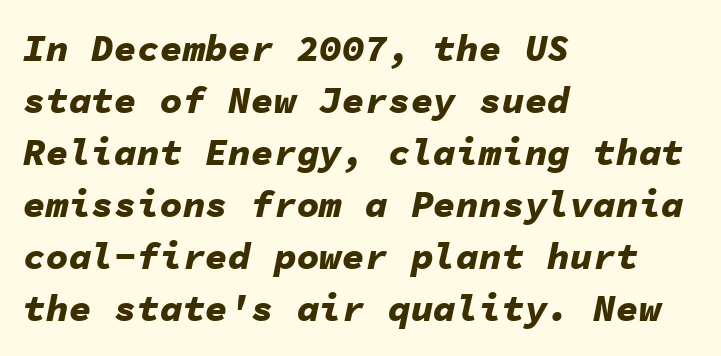
Q: Is the text bold? A: Yes.
Q: Is the text italic (slanted)? A: Yes, it leans right by about 11 degrees.
Q: Is the text underlined? A: No.
Q: How is the paragraph aligned? A: Left-aligned.
Q: Is the spacing between letters normal or unusually wide? A: Normal.
Q: Is the spacing between lines tight, normal or loose? A: Normal.
Q: Width (condensed, normal, or wide)? A: Normal.
Q: Stroke contrast? A: Low.
Q: x-height? A: Medium.
Q: Monospaced? A: Yes.
